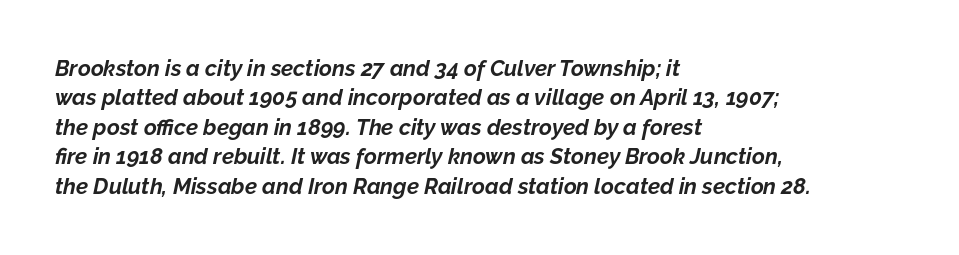
Q: Is the text bold? A: Yes.
Q: Is the text italic (slanted)? A: Yes, it leans right by about 12 degrees.
Q: Is the text underlined? A: No.
Q: How is the paragraph aligned? A: Left-aligned.
Q: Is the spacing between letters normal or unusually wide? A: Normal.
Q: Is the spacing between lines tight, normal or loose? A: Normal.
